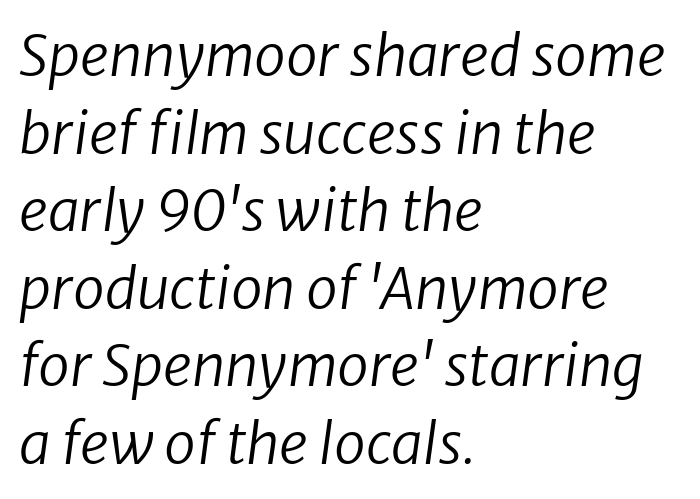
Compared with typical body copy, the letter spacing here is the same. Layout note: lines flush left. You could not count columns in this text — the font is proportionally spaced. This block has exactly the height ordinary leading produces.
